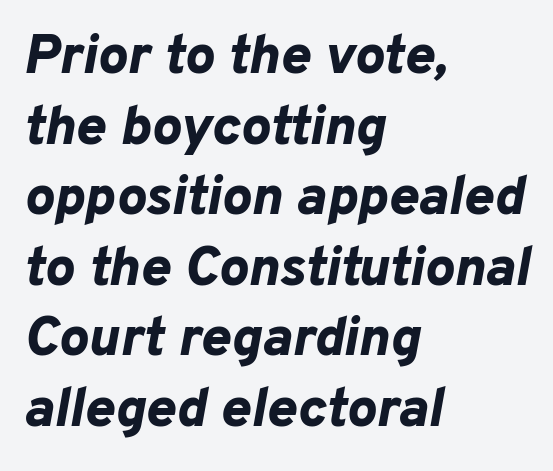
The typesetter chose a ragged-right arrangement here. Here the glyphs are tracked normally, forming tight word shapes. The lettering tilts uniformly, giving the passage an italic look. Looks like regular typesetting: each glyph gets only the width it needs.
